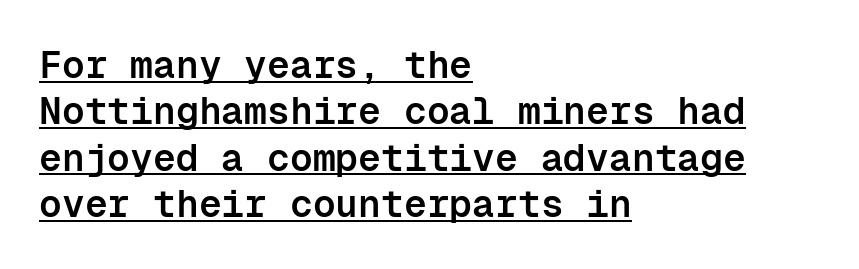
The image shows 38 px semibold sans-serif type, upright, monospaced; set left-aligned, line spacing 1.22x, normal letter spacing, underlined; low stroke contrast and a medium x-height.
